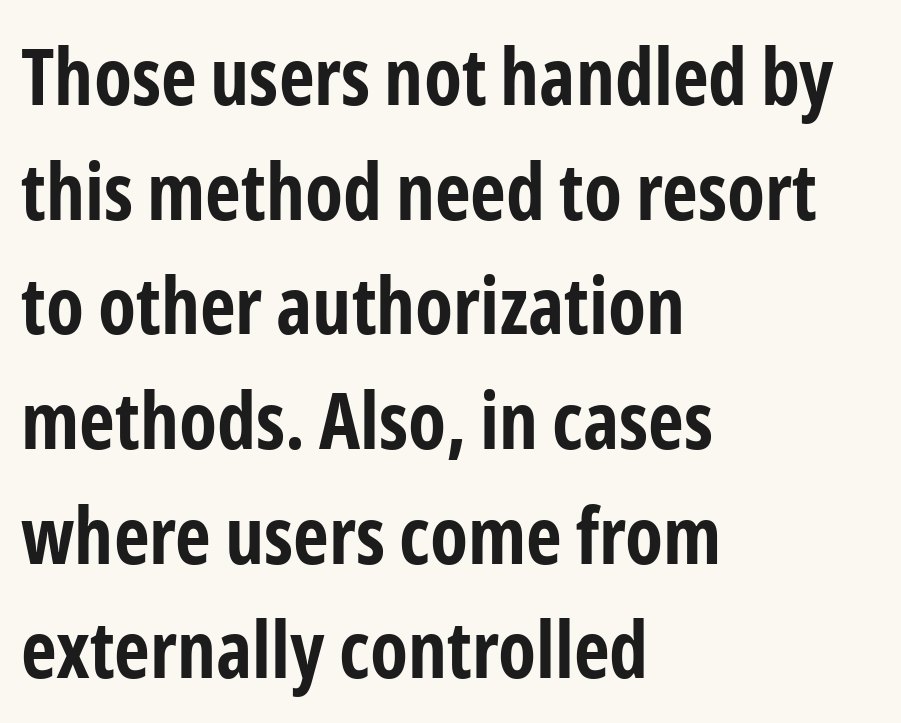
Q: Is the text bold? A: Yes.
Q: Is the text italic (slanted)? A: No, it is upright.
Q: Is the typeface a serif or a sans-serif typeface? A: Sans-serif.
Q: Is the text underlined? A: No.
Q: How is the paragraph aligned? A: Left-aligned.
Q: Is the spacing between letters normal or unusually wide? A: Normal.
Q: Is the spacing between lines tight, normal or loose? A: Normal.
Q: Width (condensed, normal, or wide)? A: Condensed.
Q: Stroke contrast? A: Low.
Q: x-height? A: Medium.
Q: Monospaced? A: No.
